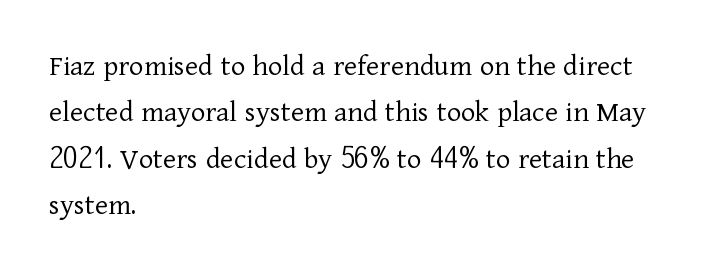
The image shows 31 px light serif type, upright; set left-aligned, normal line spacing (1.5x), normal letter spacing, not underlined; low stroke contrast and a medium x-height.
